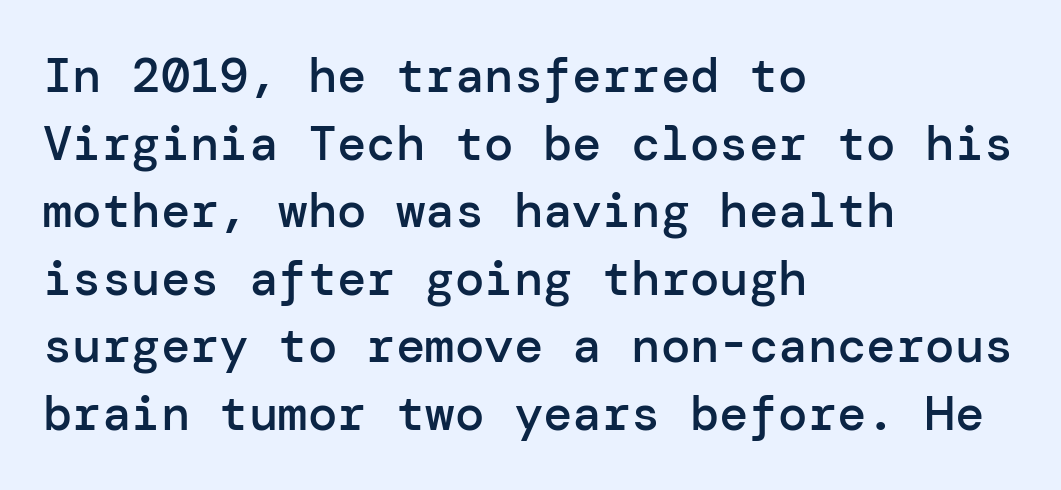
{"serif": "no", "italic": "no", "bold": "semi", "weight": "semibold", "width": "normal", "stroke_contrast": "low", "x_height": "medium", "underline": "no", "align": "left", "line_spacing": "normal", "line_spacing_ratio": 1.38, "letter_spacing": "normal", "letter_spacing_em": 0.0, "glyph_px": 49}
